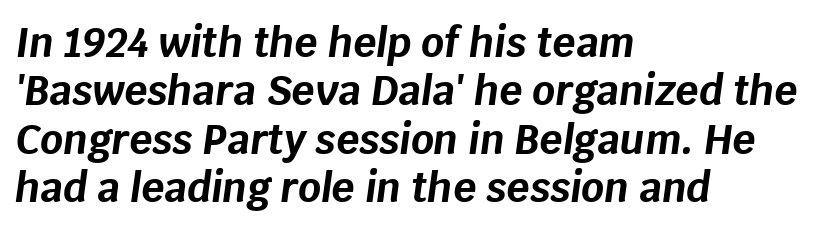
The image shows 40 px bold type, italic (leaning right); set left-aligned, line spacing 1.21x, normal letter spacing, not underlined; low stroke contrast and a large x-height.
